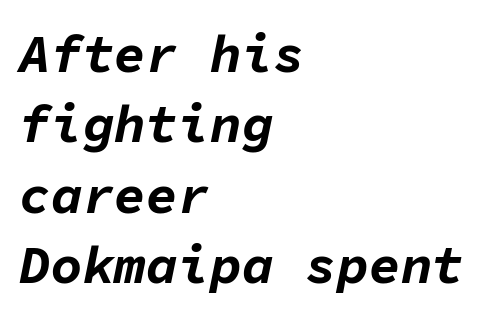
The image shows 53 px bold type, italic (leaning right), monospaced; set left-aligned, normal line spacing (1.33x), normal letter spacing, not underlined; low stroke contrast and a medium x-height.
